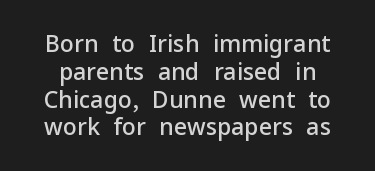
Bold? Not quite — semibold, heavier than regular but stopping short. The zone under the glyphs is completely vacant. Here the glyphs are tracked normally, forming tight word shapes. The lettering stays uniformly vertical, giving the passage a roman look.
